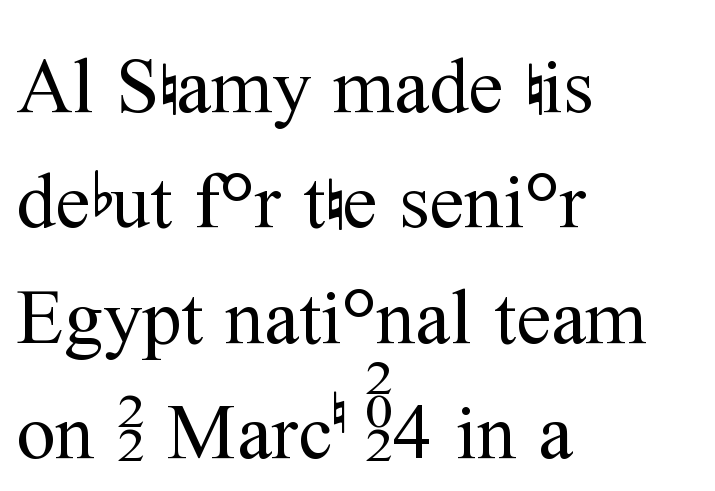
The image shows 78 px regular-weight serif type, upright; set left-aligned, normal line spacing (1.48x), normal letter spacing, not underlined; medium stroke contrast and a medium x-height.
